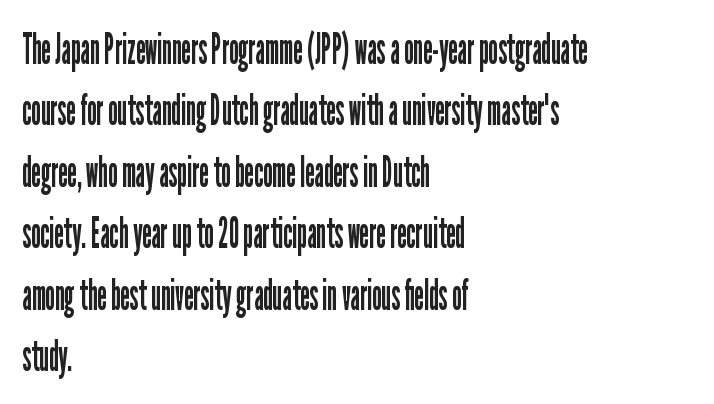
Think of a printed novel: that variable character pitch is what you see here. No word sits above an underline. Ordinary non-slanted type is in use. Does the type have serifs? No, each stem ends abruptly. Each word holds together tightly as a unit, with standard inter-letter gaps.
